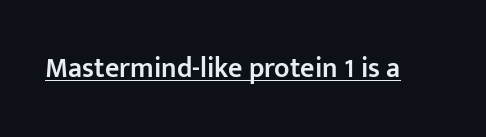
The image shows 28 px semibold sans-serif type, upright; set normal letter spacing, underlined; low stroke contrast and a medium x-height.
